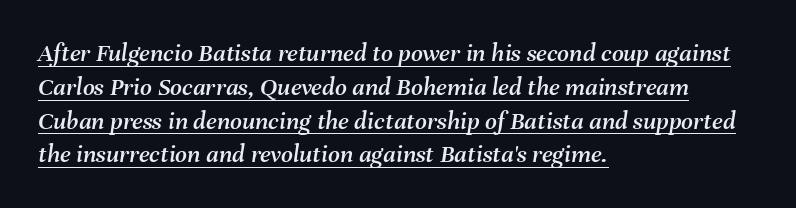
{"italic": "yes", "lean": "right", "slant_degrees": 8, "underline": "yes", "align": "left", "line_spacing": "normal", "line_spacing_ratio": 1.3, "letter_spacing": "normal", "letter_spacing_em": 0.0, "glyph_px": 26}
